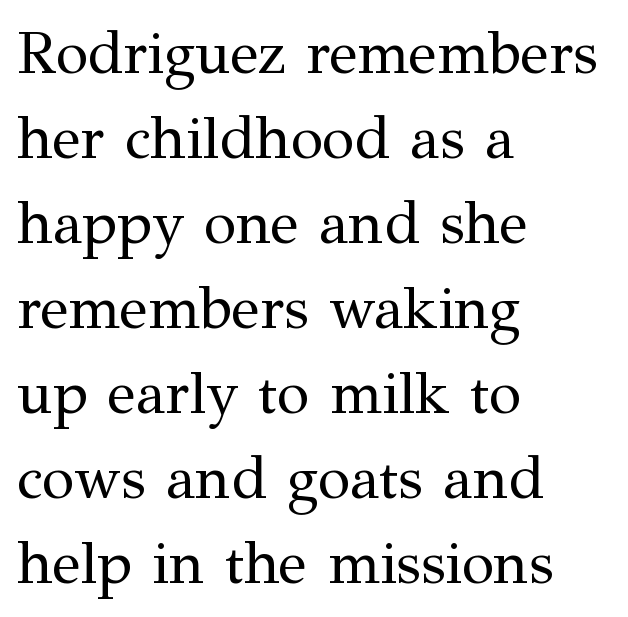
{"serif": "yes", "italic": "no", "bold": "no", "weight": "regular", "width": "normal", "stroke_contrast": "medium", "x_height": "medium", "monospaced": "no", "underline": "no", "align": "left", "line_spacing": "normal", "line_spacing_ratio": 1.44, "letter_spacing": "normal", "letter_spacing_em": 0.0, "glyph_px": 59}
